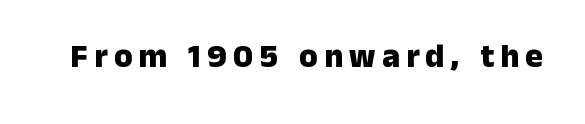
{"serif": "no", "italic": "no", "bold": "yes", "weight": "heavy", "width": "normal", "stroke_contrast": "low", "x_height": "medium", "monospaced": "no", "underline": "no", "glyph_px": 33}
